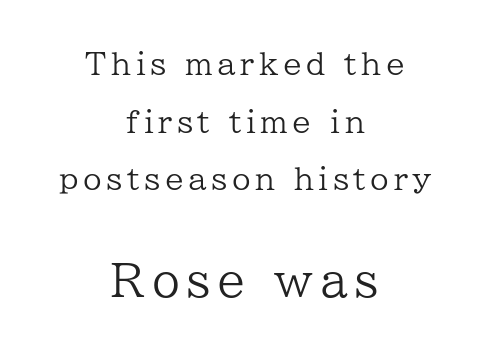
Descenders are the only things crossing below the line. Each line is balanced around a shared central axis. A light-to-regular cut is what we see here. Quick note: not italic, upright.
